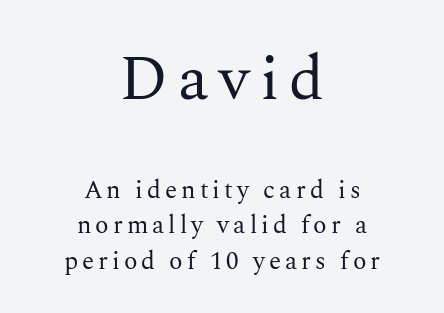
Q: Is the text bold? A: No.
Q: Is the text italic (slanted)? A: No, it is upright.
Q: Is the typeface a serif or a sans-serif typeface? A: Serif.
Q: Is the text underlined? A: No.
Q: How is the paragraph aligned? A: Centered.
Q: Is the spacing between lines tight, normal or loose? A: Normal.
Q: Which block of text is set in a larger size, the first (top) or the second (bottom)? A: The first (top) one.
Q: Width (condensed, normal, or wide)? A: Normal.
Q: Stroke contrast? A: Medium.
Q: x-height? A: Medium.
Q: Monospaced? A: No.
